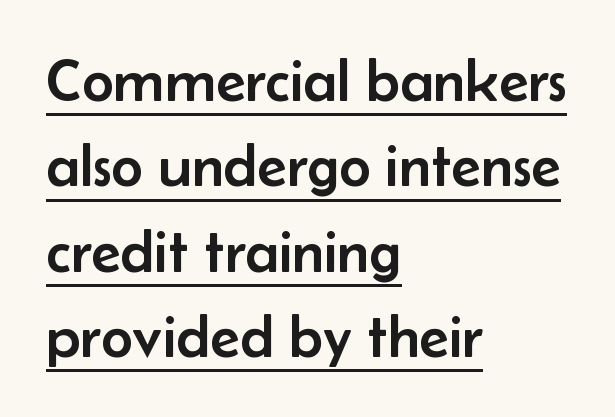
{"serif": "no", "italic": "no", "width": "normal", "stroke_contrast": "low", "x_height": "small", "monospaced": "no", "underline": "yes", "align": "left", "line_spacing": "normal", "line_spacing_ratio": 1.4, "letter_spacing": "normal", "letter_spacing_em": 0.0, "glyph_px": 61}
